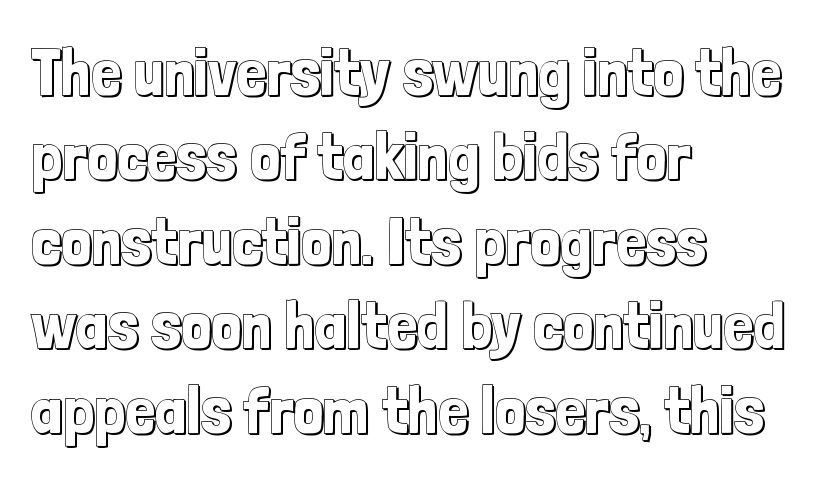
Q: Is the text italic (slanted)? A: No, it is upright.
Q: Is the text underlined? A: No.
Q: How is the paragraph aligned? A: Left-aligned.
Q: Is the spacing between letters normal or unusually wide? A: Normal.
Q: Is the spacing between lines tight, normal or loose? A: Normal.
Q: Width (condensed, normal, or wide)? A: Condensed.
Q: x-height? A: Medium.
Q: Monospaced? A: No.
